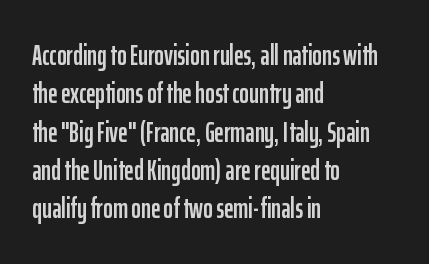
{"serif": "no", "italic": "no", "width": "condensed", "stroke_contrast": "low", "x_height": "medium", "monospaced": "no", "underline": "no", "align": "left", "line_spacing": "normal", "line_spacing_ratio": 1.32, "letter_spacing": "normal", "letter_spacing_em": 0.0, "glyph_px": 29}
